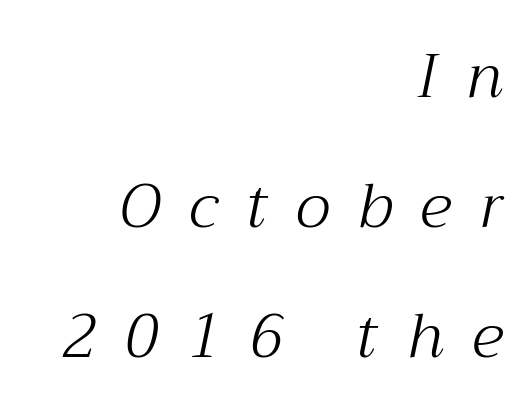
Each letter keeps its own natural width here, so spacing adapts to shape. There's an unmistakable incline to the writing here. Which margin do the lines hug? The right one — the left edge is uneven. Does the leading feel generous? Absolutely, it's lavish.
